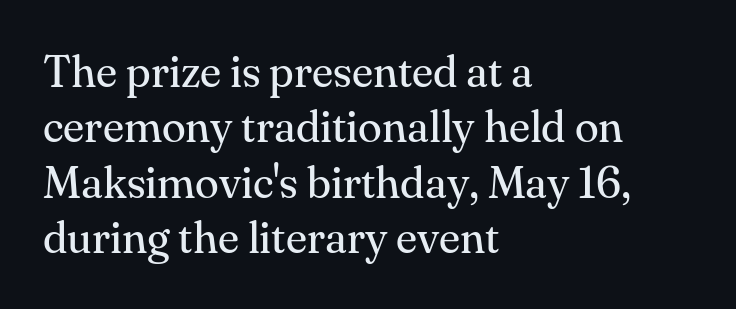
Descenders are the only things crossing below the line. Is there any slant? The stems are plumb. Serifs: yes, visible at the terminals of the letterforms. Inter-character spacing is left at the font's built-in metrics.
